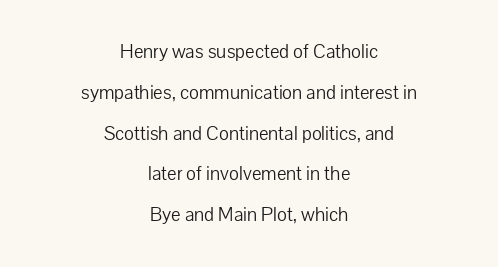
This sample is center-justified, so both line endings float freely. Stems and bowls with no extra thickness — not bold. In terms of leading, this rendering errs on the spacious side. Italic: no, the glyphs are upright roman. Look at the tracking — it's just the regular setting, nothing added.
